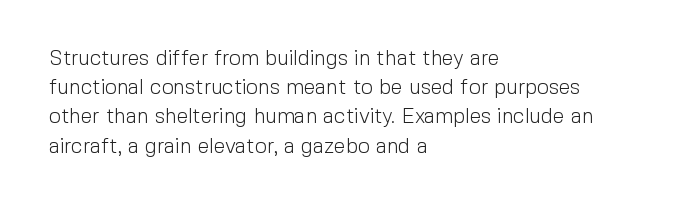
{"italic": "no", "bold": "no", "underline": "no", "align": "left", "line_spacing": "normal", "line_spacing_ratio": 1.39, "letter_spacing": "normal", "letter_spacing_em": 0.0, "glyph_px": 21}
